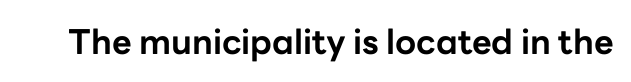
The image shows 34 px bold sans-serif type, upright; set normal letter spacing, not underlined; low stroke contrast and a medium x-height.
